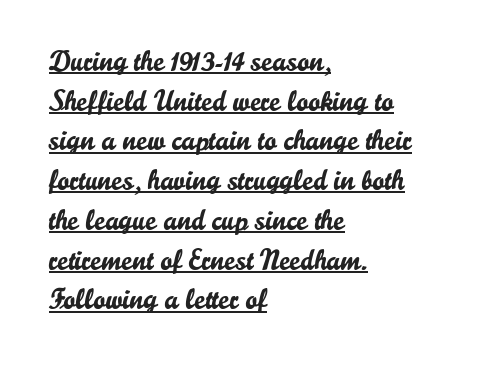
Glance below the letters and you will spot a drawn line. The line texture is even and compact thanks to regular tracking. Compared with a centered layout, this one pins lines to the left instead. This sample has the flowing, uneven cadence of proportional lettering. A normal amount of white space separates one row of letters from the next.
